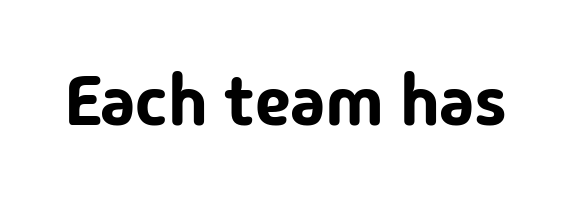
Notice how the stems are strictly vertical — no italics here. Proportional: the letters do not fall into vertical columns. The designer went with a sans here, leaving each stem footless. The tracking reads as untouched default to a designer's eye. Each row of text sits above clean, open space.
